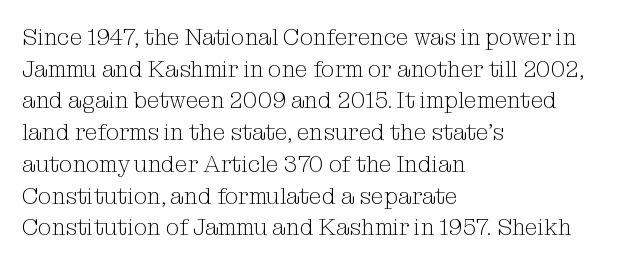
The image shows 23 px text type, upright; set left-aligned, normal line spacing (1.38x), normal letter spacing, not underlined.
